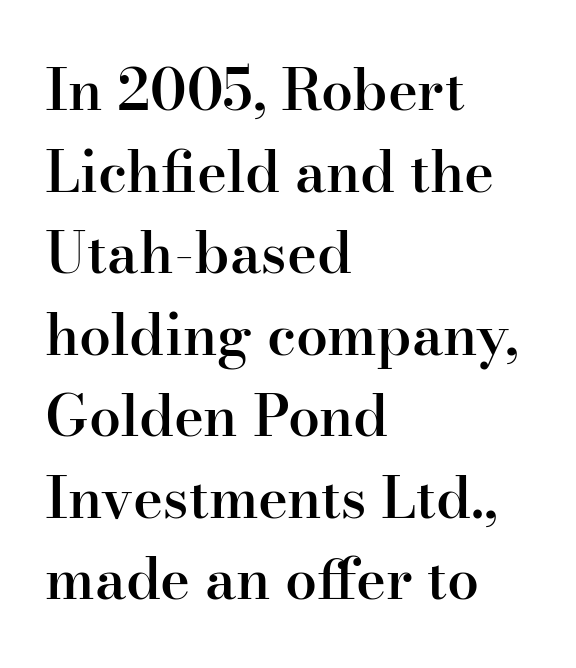
{"serif": "yes", "italic": "no", "bold": "semi", "weight": "semibold", "width": "normal", "stroke_contrast": "high", "x_height": "small", "monospaced": "no", "underline": "no", "align": "left", "line_spacing": "normal", "line_spacing_ratio": 1.43, "letter_spacing": "normal", "letter_spacing_em": 0.0, "glyph_px": 57}
